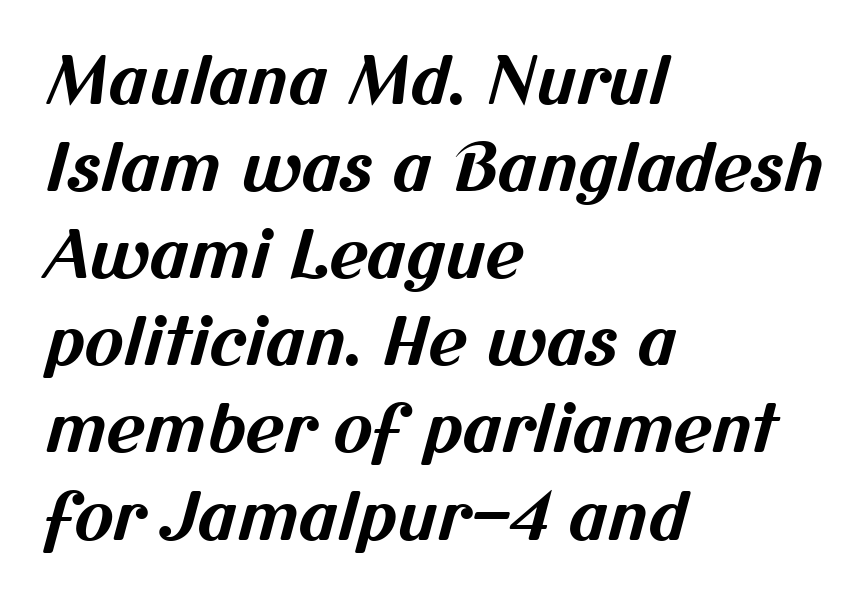
The image shows 66 px bold sans-serif type; set left-aligned, normal line spacing (1.32x), normal letter spacing, not underlined; medium stroke contrast and a medium x-height.
